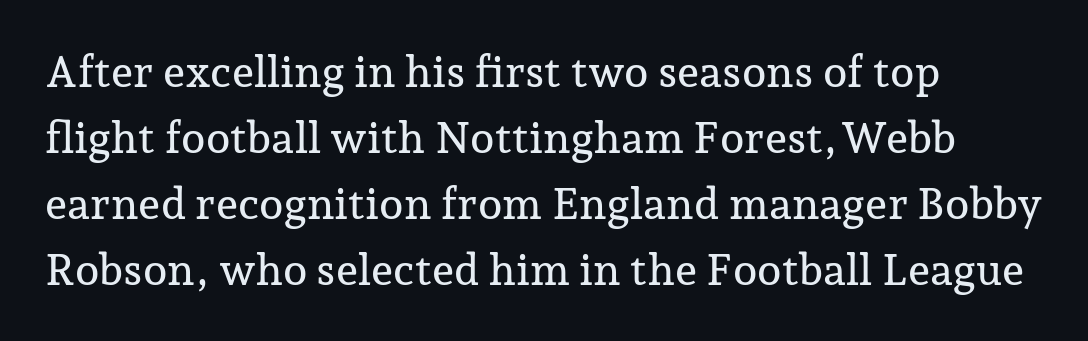
The image shows 44 px serif type, upright; set left-aligned, normal line spacing (1.5x), normal letter spacing, not underlined; low stroke contrast and a medium x-height.
